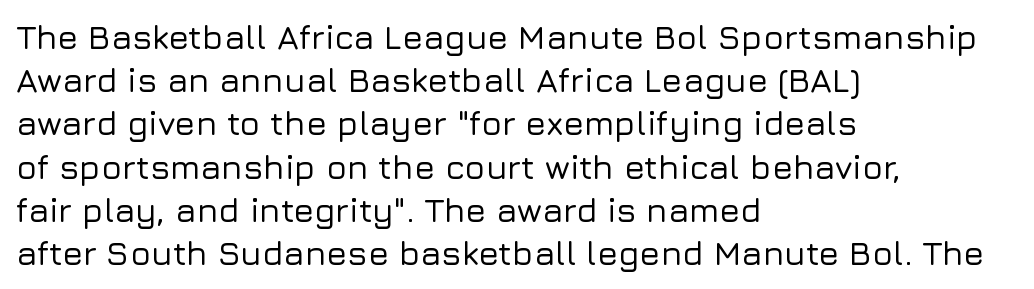
{"serif": "no", "italic": "no", "width": "normal", "stroke_contrast": "low", "x_height": "medium", "monospaced": "no", "underline": "no", "align": "left", "line_spacing": "normal", "line_spacing_ratio": 1.27, "letter_spacing": "normal", "letter_spacing_em": 0.0, "glyph_px": 34}
